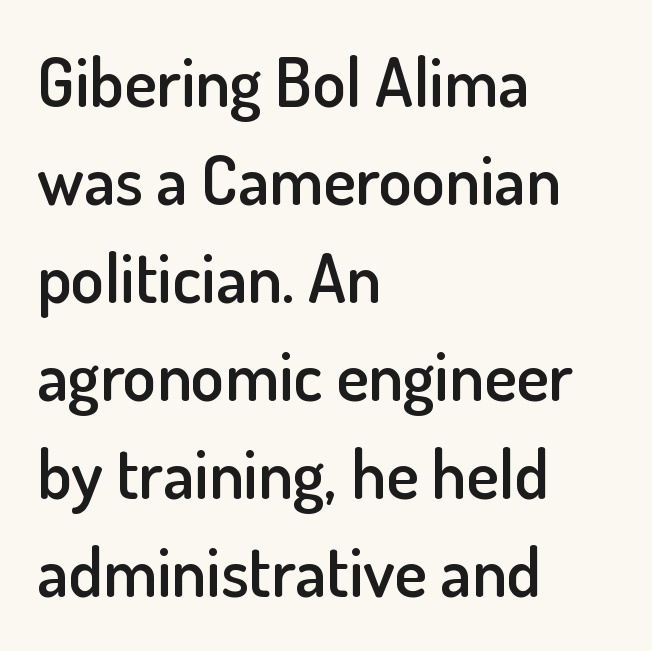
The image shows 68 px semibold sans-serif type, upright; set left-aligned, normal line spacing (1.44x), normal letter spacing, not underlined; low stroke contrast and a small x-height.
